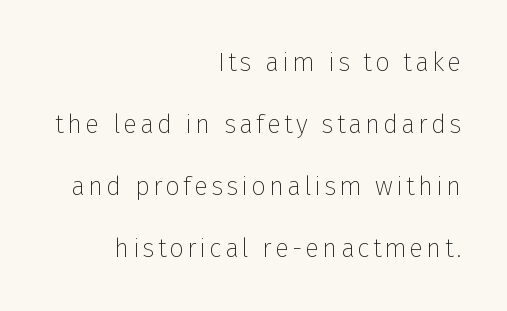
Descenders are the only things crossing below the line. How would I describe the line gaps? Wide and relaxed. The typesetter chose a ragged-left arrangement here. The cut favours lightness, reaching ordinary text weight at its darkest. The font's upright variant was chosen for this text.
